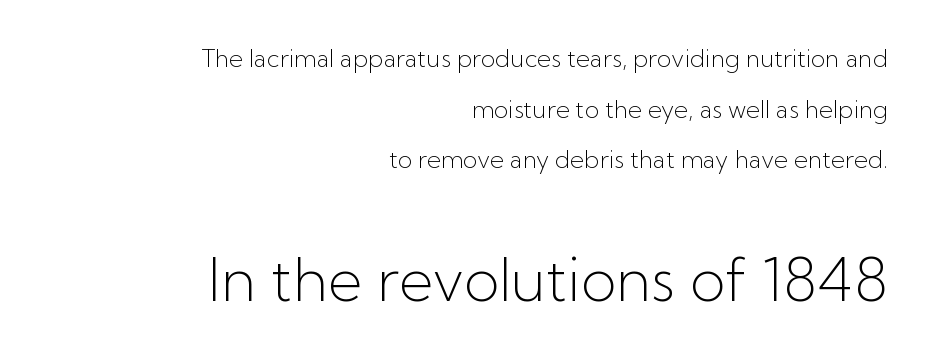
{"serif": "no", "italic": "no", "bold": "no", "weight": "light", "width": "normal", "stroke_contrast": "low", "x_height": "medium", "monospaced": "no", "underline": "no", "align": "right", "line_spacing": "loose", "line_spacing_ratio": 2.11, "letter_spacing": "normal", "letter_spacing_em": 0.0, "larger_block": "second", "size_ratio": 2.46, "glyph_px": 59}
